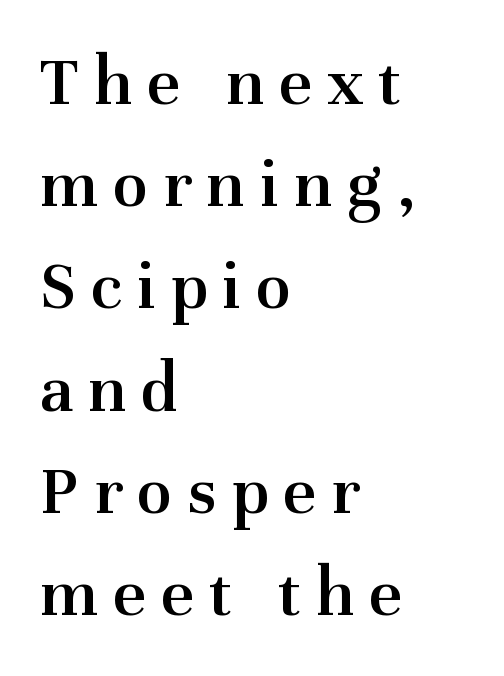
Q: Is the text bold? A: Semi-bold.
Q: Is the text italic (slanted)? A: No, it is upright.
Q: Is the typeface a serif or a sans-serif typeface? A: Serif.
Q: Is the text underlined? A: No.
Q: How is the paragraph aligned? A: Left-aligned.
Q: Is the spacing between letters normal or unusually wide? A: Unusually wide.
Q: Is the spacing between lines tight, normal or loose? A: Normal.
Q: Width (condensed, normal, or wide)? A: Normal.
Q: Stroke contrast? A: Medium.
Q: x-height? A: Medium.
Q: Monospaced? A: No.
